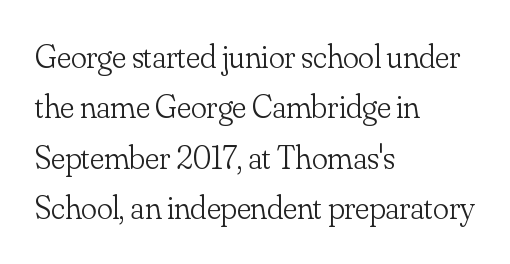
{"serif": "yes", "italic": "no", "bold": "no", "weight": "light", "width": "normal", "stroke_contrast": "low", "x_height": "small", "monospaced": "no", "underline": "no", "align": "left", "line_spacing": "normal", "line_spacing_ratio": 1.53, "letter_spacing": "normal", "letter_spacing_em": 0.0, "glyph_px": 33}
